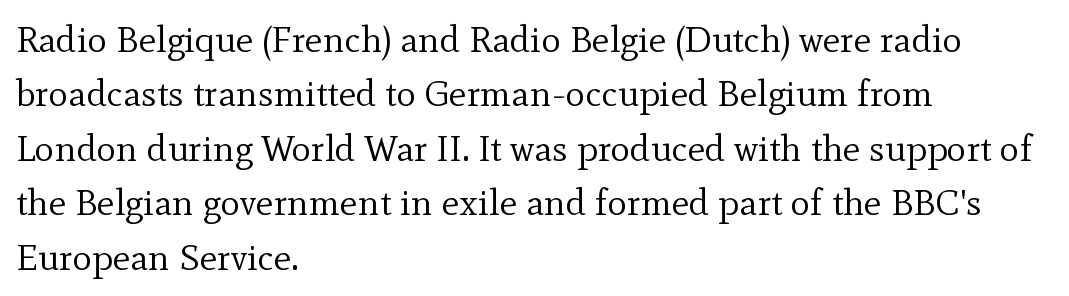
Stems here are at most as thick as an everyday book face. Proportional: the letters do not fall into vertical columns. These lines stack with their left ends in a neat column. Check the space under the baseline: it is left empty. This is roman type, the default non-slanted kind.
